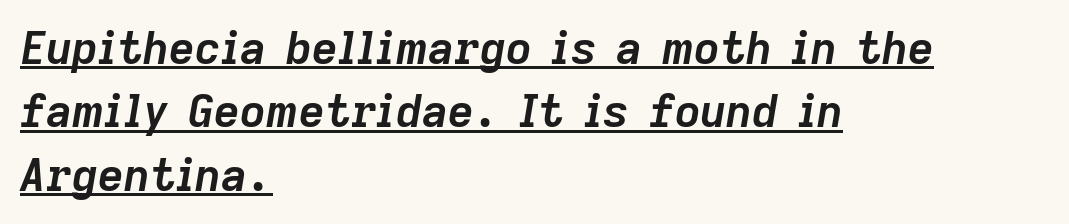
Q: Is the text bold? A: Yes.
Q: Is the text italic (slanted)? A: Yes, it leans right by about 9 degrees.
Q: Is the text underlined? A: Yes.
Q: How is the paragraph aligned? A: Left-aligned.
Q: Is the spacing between letters normal or unusually wide? A: Normal.
Q: Is the spacing between lines tight, normal or loose? A: Normal.
Q: Width (condensed, normal, or wide)? A: Normal.
Q: Stroke contrast? A: Low.
Q: x-height? A: Medium.
Q: Monospaced? A: No.
